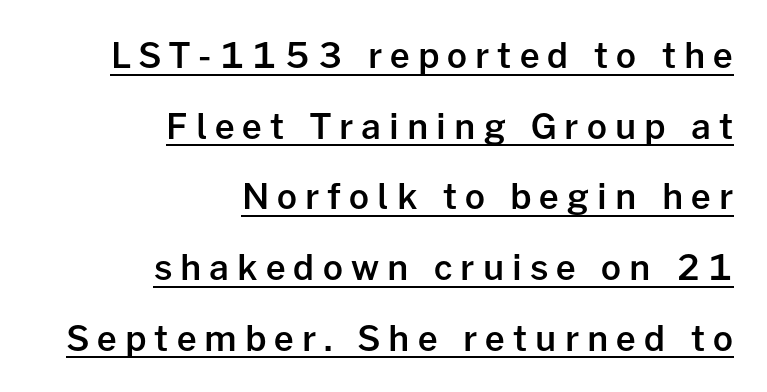
The image shows 35 px semibold sans-serif type, upright; set right-aligned, loose line spacing (2.02x), unusually wide letter spacing (+0.23 em), underlined; low stroke contrast and a medium x-height.
